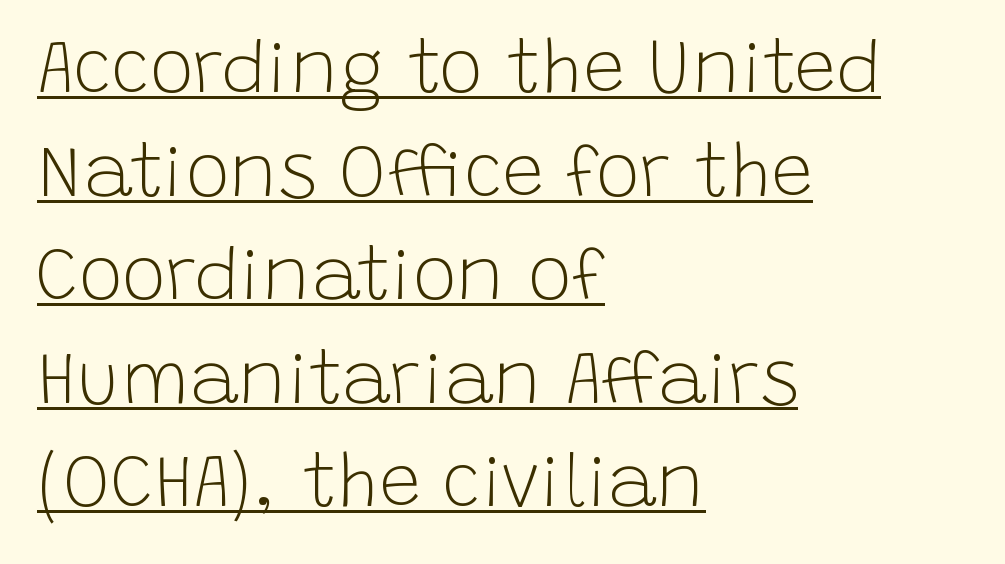
Beneath each row of characters lies a ruled line. The typesetting does not lean heavy: it is not bold. You could not count columns in this text — the font is proportionally spaced. The horizontal fit of the characters is conventional and even. Compared with typical paragraphs, the rows here are spaced about the same.
